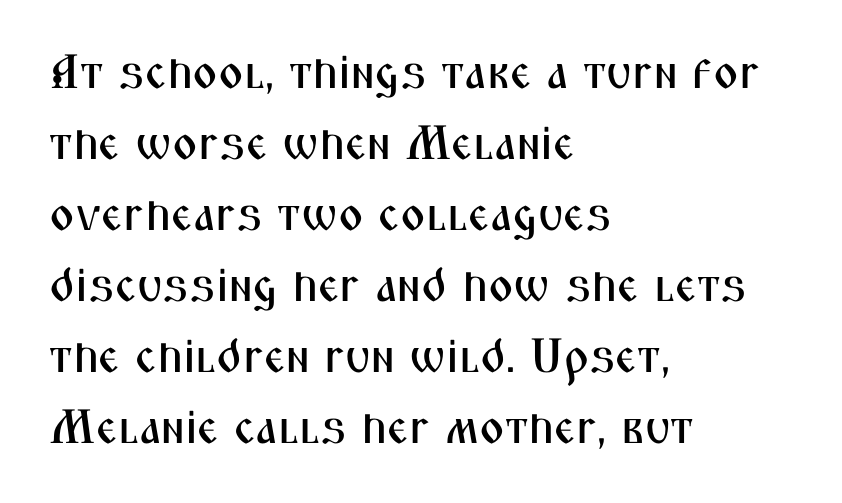
The lines sit at an ordinary, default distance from one another. Here the glyphs are tracked normally, forming tight word shapes. Teacher's note: observe the even left margin — that is flush-left alignment. The typography opts for an upright posture over an oblique one. Note the varied advance widths — an 'i' is clearly narrower than an 'm'. The specimen omits any rule beneath the text block's lines.
